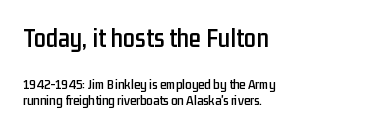
Q: Is the text italic (slanted)? A: No, it is upright.
Q: Is the text underlined? A: No.
Q: How is the paragraph aligned? A: Left-aligned.
Q: Is the spacing between letters normal or unusually wide? A: Normal.
Q: Which block of text is set in a larger size, the first (top) or the second (bottom)? A: The first (top) one.
